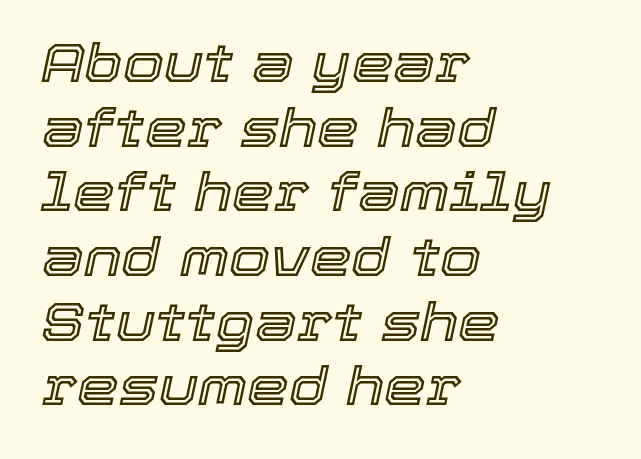
The image shows 53 px text type, italic (leaning right); set left-aligned, line spacing 1.22x, normal letter spacing, not underlined; a medium x-height.
